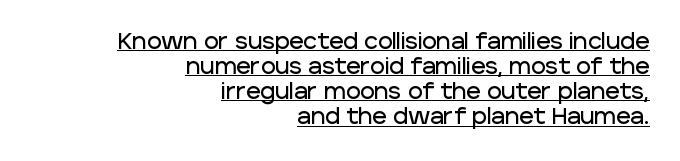
The setting favours the right margin, as signatures and pull-quotes sometimes do. This sample trades vertical openness for compactness between lines. Each line of the rendering has a horizontal stroke beneath the glyphs. The font's upright variant was chosen for this text.
